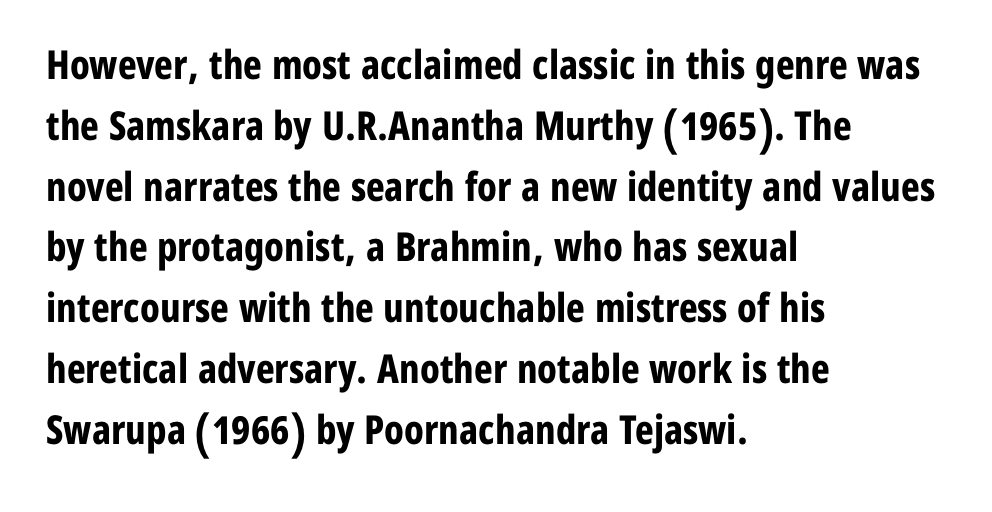
{"serif": "no", "italic": "no", "bold": "yes", "weight": "bold", "width": "condensed", "stroke_contrast": "low", "x_height": "medium", "monospaced": "no", "underline": "no", "align": "left", "line_spacing": "normal", "line_spacing_ratio": 1.52, "letter_spacing": "normal", "letter_spacing_em": 0.0, "glyph_px": 40}
